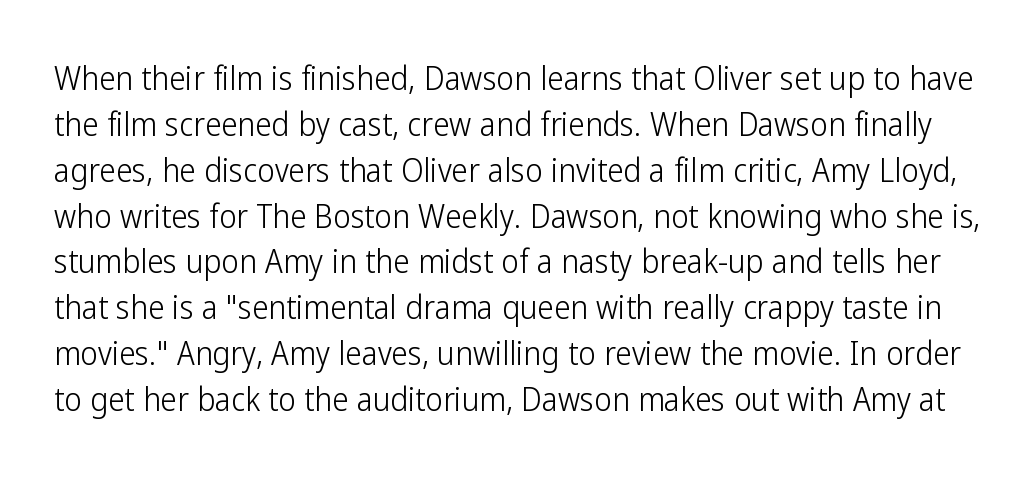
This sample uses a sans-serif face. Leading: standard. Posture: vertical. The string is rendered with underlining switched off. You could not count columns in this text — the font is proportionally spaced. A typesetter would call this zero additional tracking.
